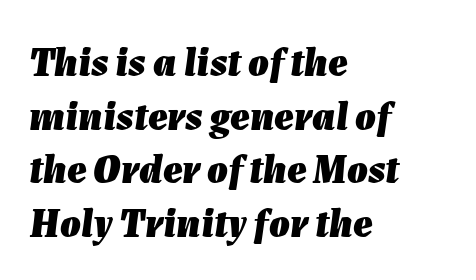
{"italic": "yes", "lean": "right", "slant_degrees": 7, "bold": "yes", "weight": "heavy", "width": "normal", "stroke_contrast": "low", "x_height": "medium", "monospaced": "no", "underline": "no", "align": "left", "line_spacing": "normal", "line_spacing_ratio": 1.31, "letter_spacing": "normal", "letter_spacing_em": 0.0, "glyph_px": 41}
